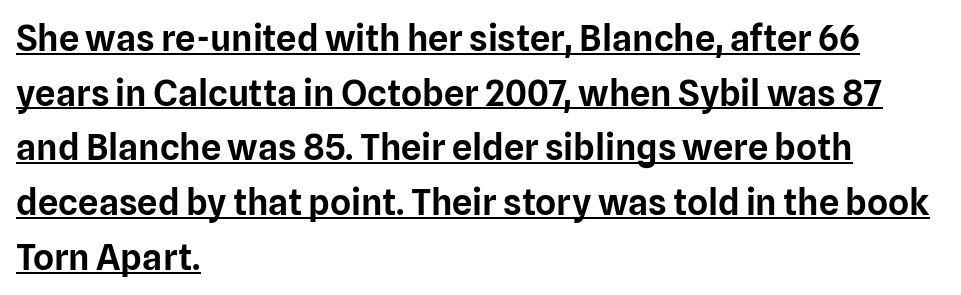
These lines were composed using upright roman letters. A baseline rule has been typeset under these characters. Unlike a traditional serif, this face leaves its strokes unadorned. This sample has the flowing, uneven cadence of proportional lettering. Short note: letters normally spaced. Line beginnings align vertically; line endings do not.
